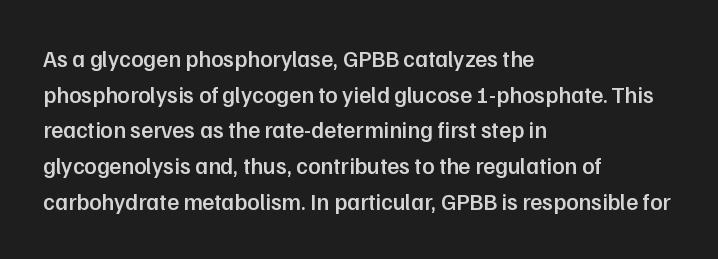
Q: Is the text bold? A: Semi-bold.
Q: Is the text italic (slanted)? A: No, it is upright.
Q: Is the text underlined? A: No.
Q: How is the paragraph aligned? A: Left-aligned.
Q: Is the spacing between letters normal or unusually wide? A: Normal.
Q: Is the spacing between lines tight, normal or loose? A: Normal.
